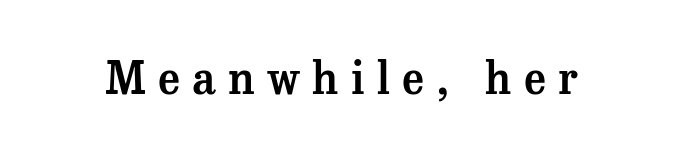
The rendering inserts visible extra space after every character. In terms of letterform style, serifs are clearly present. Characters remain perfectly vertical along every line. Note the varied advance widths — an 'i' is clearly narrower than an 'm'. Bare-footed words on every line.
